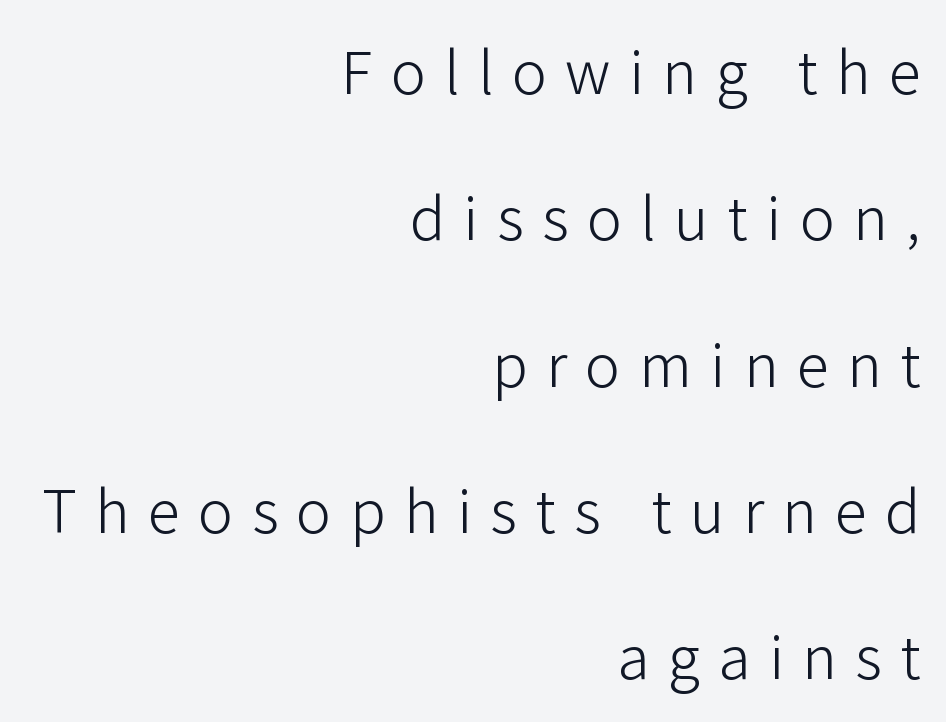
Q: Is the text bold? A: No.
Q: Is the text italic (slanted)? A: No, it is upright.
Q: Is the typeface a serif or a sans-serif typeface? A: Sans-serif.
Q: Is the text underlined? A: No.
Q: How is the paragraph aligned? A: Right-aligned.
Q: Is the spacing between letters normal or unusually wide? A: Unusually wide.
Q: Is the spacing between lines tight, normal or loose? A: Loose.
Q: Width (condensed, normal, or wide)? A: Normal.
Q: Stroke contrast? A: Low.
Q: x-height? A: Medium.
Q: Monospaced? A: No.
